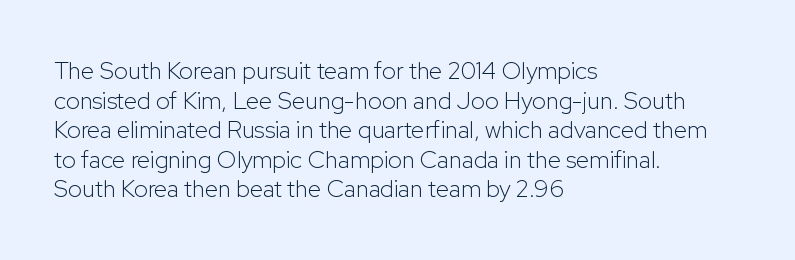
The image shows 24 px text type, upright; set left-aligned, line spacing 1.23x, normal letter spacing, not underlined.
